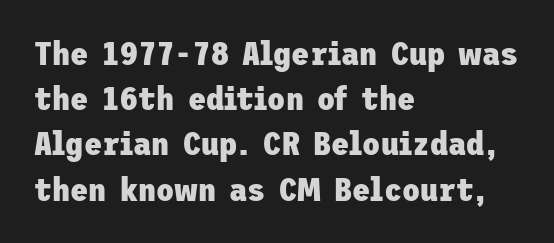
Q: Is the text bold? A: Yes.
Q: Is the text italic (slanted)? A: No, it is upright.
Q: Is the typeface a serif or a sans-serif typeface? A: Sans-serif.
Q: Is the text underlined? A: No.
Q: How is the paragraph aligned? A: Left-aligned.
Q: Is the spacing between letters normal or unusually wide? A: Normal.
Q: Is the spacing between lines tight, normal or loose? A: Normal.
Q: Width (condensed, normal, or wide)? A: Normal.
Q: Stroke contrast? A: Low.
Q: x-height? A: Medium.
